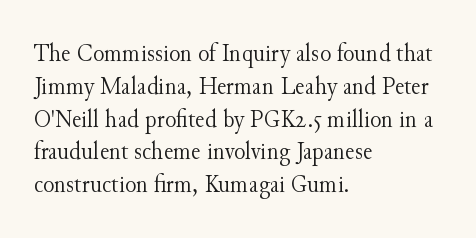
The image shows 26 px text type, upright; set left-aligned, normal line spacing (1.26x), normal letter spacing, not underlined.
